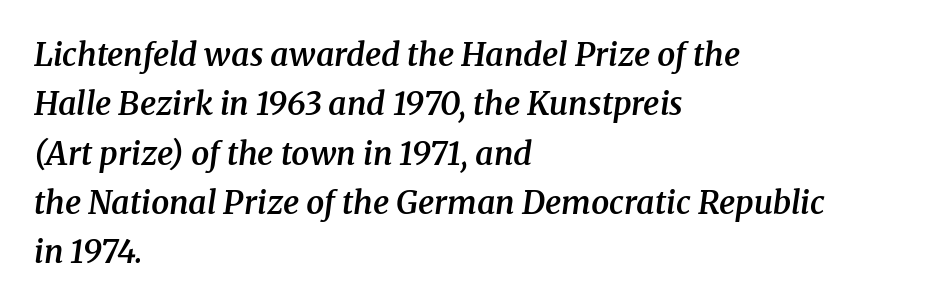
Q: Is the text bold? A: Semi-bold.
Q: Is the text italic (slanted)? A: Yes, it leans right by about 8 degrees.
Q: Is the typeface a serif or a sans-serif typeface? A: Serif.
Q: Is the text underlined? A: No.
Q: How is the paragraph aligned? A: Left-aligned.
Q: Is the spacing between letters normal or unusually wide? A: Normal.
Q: Is the spacing between lines tight, normal or loose? A: Normal.
Q: Width (condensed, normal, or wide)? A: Normal.
Q: Stroke contrast? A: Medium.
Q: x-height? A: Medium.
Q: Monospaced? A: No.
